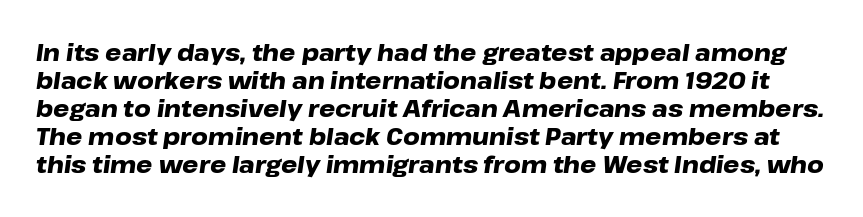
The image shows 23 px bold type, italic (leaning right); set line spacing 1.22x, normal letter spacing, not underlined.
